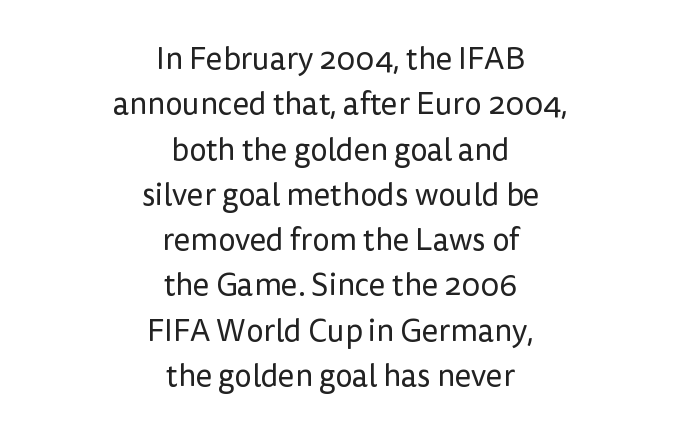
{"serif": "no", "italic": "no", "bold": "no", "weight": "regular", "width": "normal", "stroke_contrast": "low", "x_height": "medium", "monospaced": "no", "underline": "no", "align": "center", "line_spacing": "normal", "line_spacing_ratio": 1.46, "letter_spacing": "normal", "letter_spacing_em": 0.0, "glyph_px": 31}
